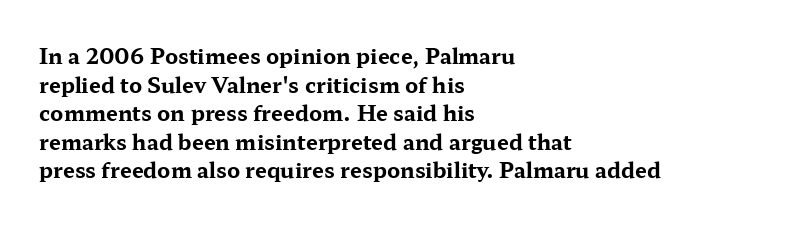
The image shows 21 px bold type, upright; set left-aligned, normal line spacing (1.36x), normal letter spacing, not underlined.
